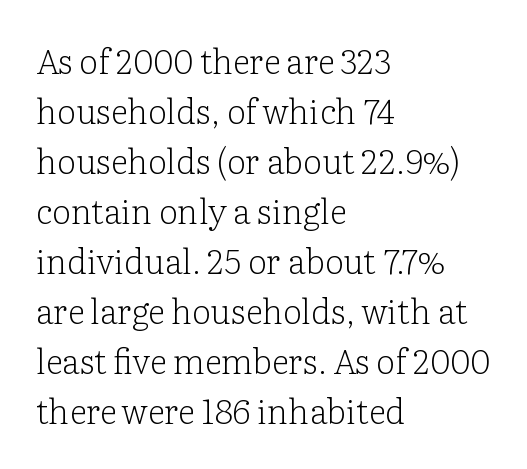
The image shows 34 px light serif type, upright; set left-aligned, normal line spacing (1.47x), normal letter spacing, not underlined; low stroke contrast and a medium x-height.
